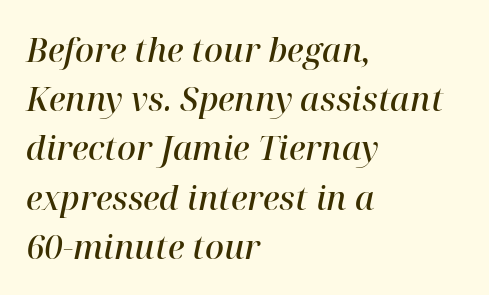
The rendering shows small feet on the letterforms — a serif design. Here the designer chose a conventional face with non-uniform glyph widths. Regarding leading, the lines here are spaced in the standard way. This sample uses plain, unmodified letter spacing. The foot of each line stays bare and open. The glyphs have the mass of a demibold cut, below bold.
